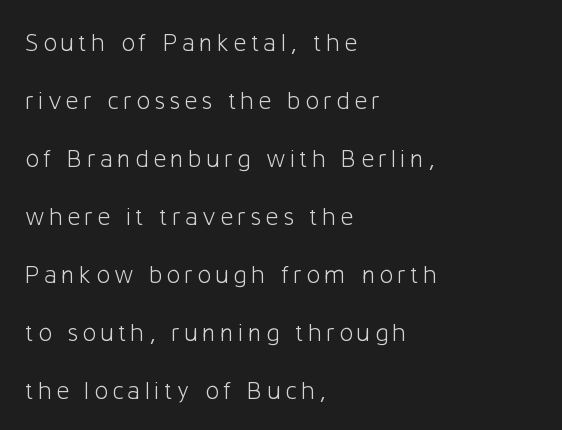
Q: Is the text bold? A: No.
Q: Is the text italic (slanted)? A: No, it is upright.
Q: Is the text underlined? A: No.
Q: How is the paragraph aligned? A: Left-aligned.
Q: Is the spacing between lines tight, normal or loose? A: Loose.
